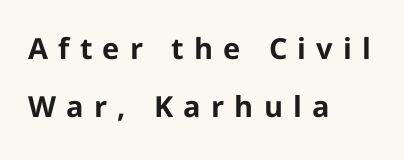
The image shows 29 px bold sans-serif type, upright; set left-aligned, loose line spacing (1.99x), unusually wide letter spacing (+0.35 em), not underlined; low stroke contrast and a medium x-height.
